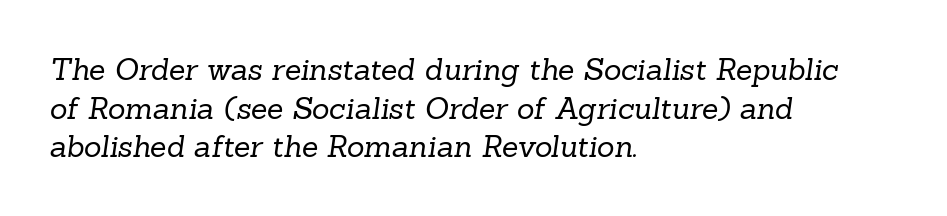
{"serif": "yes", "bold": "no", "weight": "regular", "width": "normal", "stroke_contrast": "low", "x_height": "medium", "monospaced": "no", "underline": "no", "align": "left", "line_spacing": "normal", "line_spacing_ratio": 1.29, "letter_spacing": "normal", "letter_spacing_em": 0.0, "glyph_px": 30}
